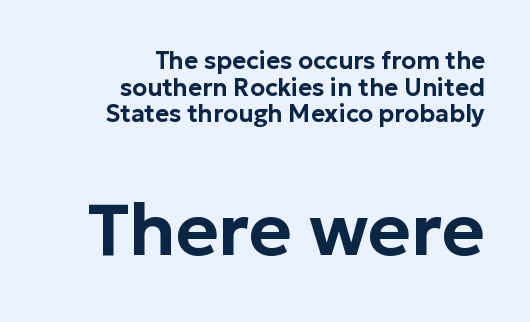
The image shows 73 px sans-serif type, upright; set right-aligned, tight line spacing (1.11x), normal letter spacing, not underlined; the second (bottom) block is 3.04x larger; low stroke contrast and a medium x-height.
